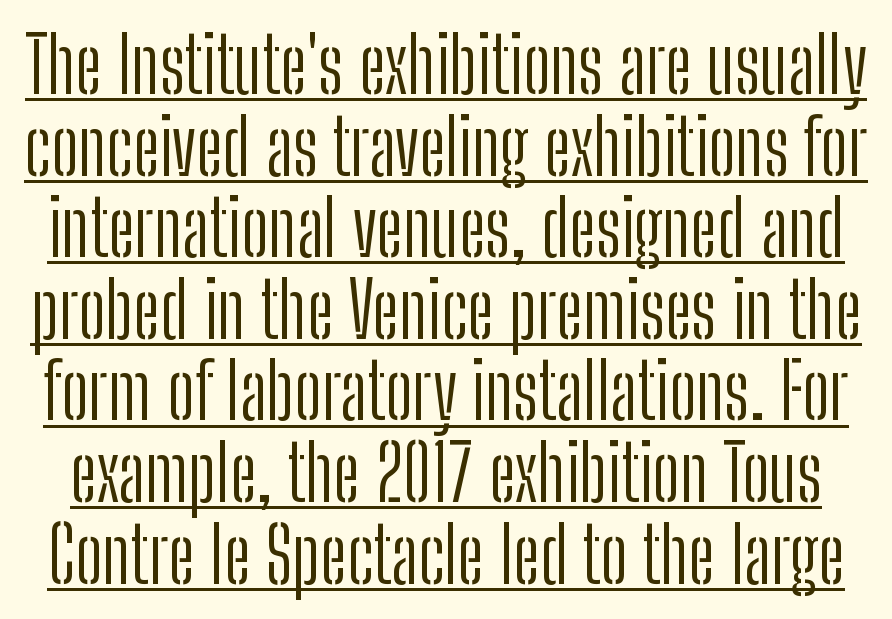
Glyph-to-glyph distance matches everyday printed text. Are there feet on the stems? There aren't — it's a sans. Vertically, the passage feels compressed, each row crowding the next. This sample carries an underscore along the baseline area. These lines are rendered in a variable-pitch font. Is the stroke heavy? The answer is a plain regular-or-lighter.
